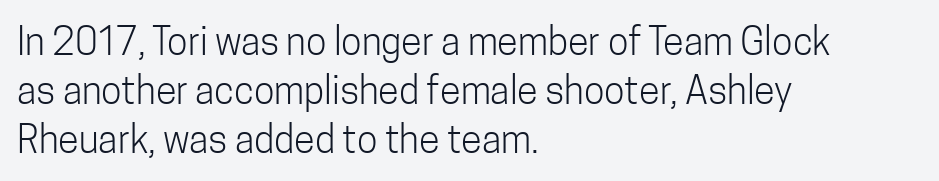
Note the varied advance widths — an 'i' is clearly narrower than an 'm'. No italicization has been applied; the sample stays upright. Is there much room between lines? A standard amount, neither cramped nor airy. The weight tops out at a normal text grade. Bare-footed words on every line. Unlike a traditional serif, this face leaves its strokes unadorned.
